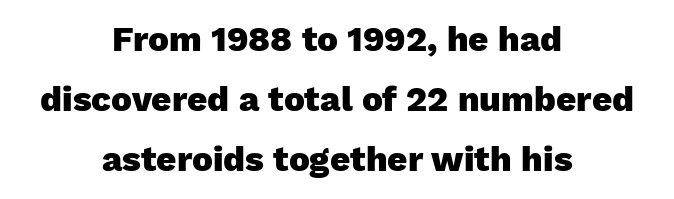
The typeface chosen for these lines omits serifs. A bare baseline throughout the passage. Observe the ordinary spacing: letters are neighbours, not strangers. Tall strokes in this sample are plumb rather than angled.
